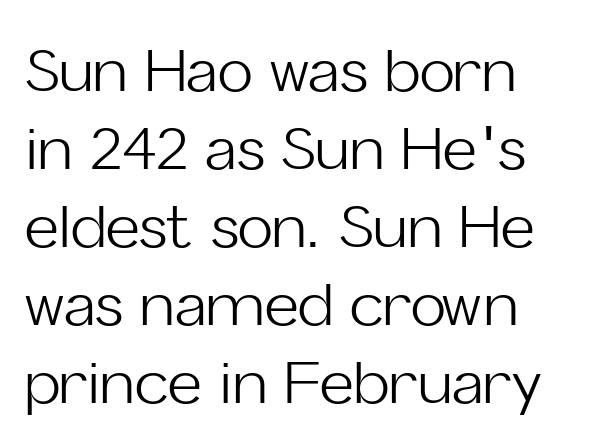
{"serif": "no", "italic": "no", "bold": "no", "weight": "light", "width": "normal", "stroke_contrast": "low", "x_height": "medium", "monospaced": "no", "underline": "no", "align": "left", "line_spacing": "normal", "line_spacing_ratio": 1.32, "letter_spacing": "normal", "letter_spacing_em": 0.0, "glyph_px": 59}
